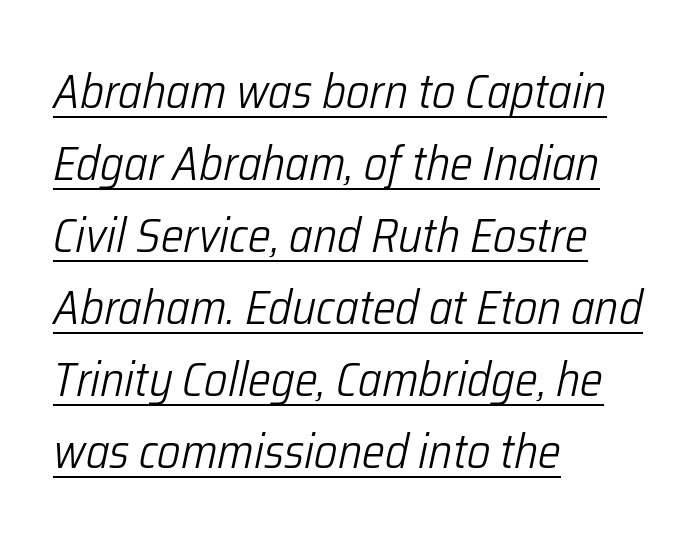
{"italic": "yes", "lean": "right", "slant_degrees": 12, "bold": "no", "weight": "light", "width": "condensed", "stroke_contrast": "low", "x_height": "medium", "monospaced": "no", "underline": "yes", "align": "left", "line_spacing": "normal", "line_spacing_ratio": 1.5, "letter_spacing": "normal", "letter_spacing_em": 0.0, "glyph_px": 48}
